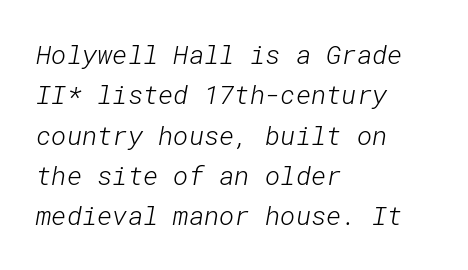
Q: Is the text bold? A: No.
Q: Is the text underlined? A: No.
Q: How is the paragraph aligned? A: Left-aligned.
Q: Is the spacing between letters normal or unusually wide? A: Normal.
Q: Is the spacing between lines tight, normal or loose? A: Normal.
